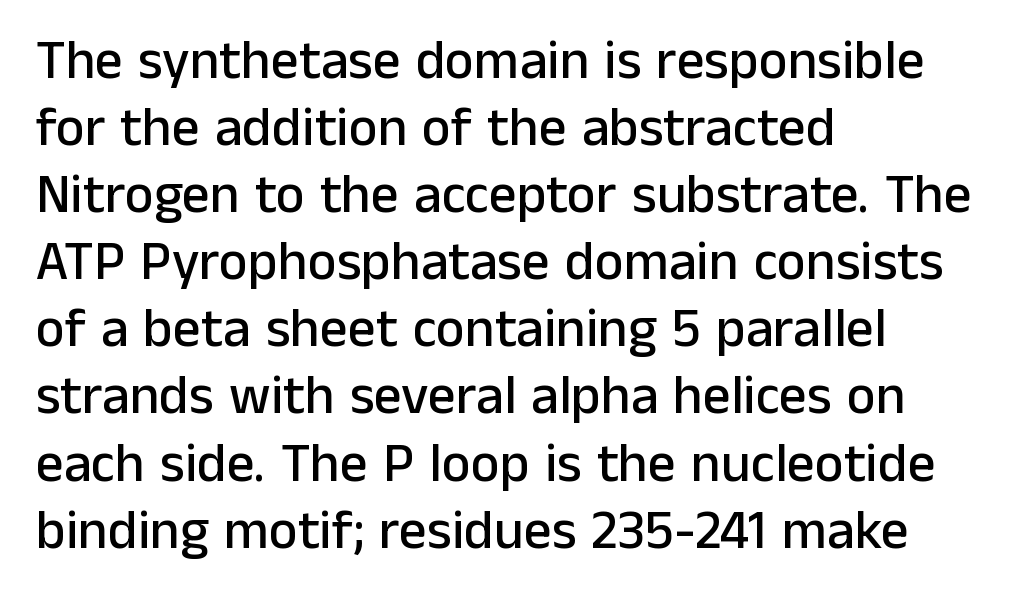
Notice how the stems are strictly vertical — no italics here. Only glyphs here, with clear space below each row. Look at the tracking — it's just the regular setting, nothing added. Spacing verdict: proportional, widths tailored to each character. The letters carry no serifs — their stems end cleanly without finishing strokes. The typesetter chose a ragged-right arrangement here.
